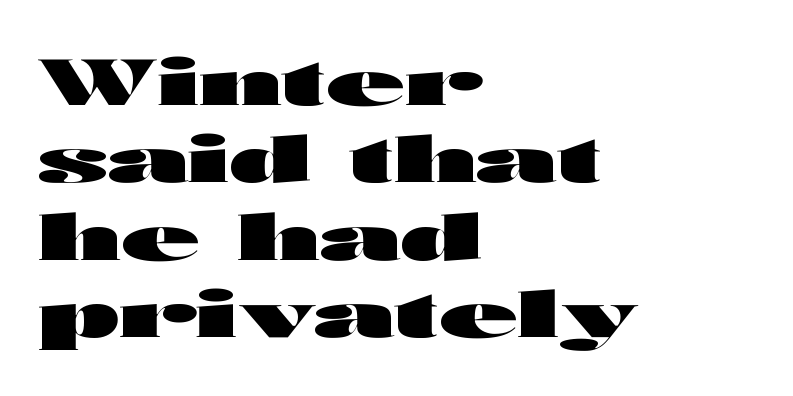
{"serif": "no", "italic": "no", "bold": "yes", "weight": "heavy", "width": "wide", "stroke_contrast": "high", "x_height": "medium", "monospaced": "no", "underline": "no", "align": "left", "line_spacing_ratio": 1.21, "letter_spacing": "normal", "letter_spacing_em": 0.0, "glyph_px": 64}
